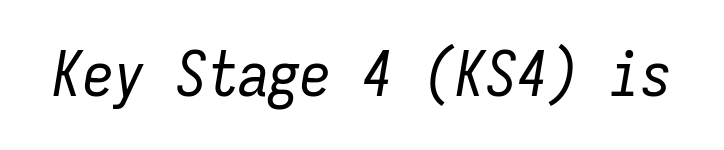
{"italic": "yes", "lean": "right", "slant_degrees": 9, "bold": "no", "weight": "regular", "width": "condensed", "stroke_contrast": "low", "x_height": "medium", "monospaced": "yes", "underline": "no", "letter_spacing": "normal", "letter_spacing_em": 0.0, "glyph_px": 62}
